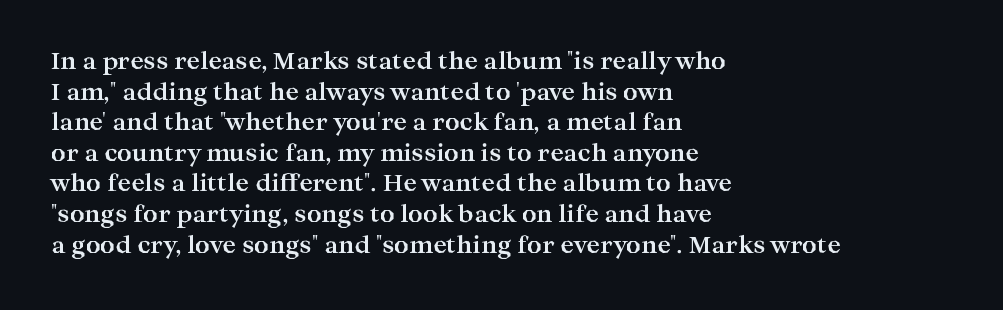
Nobody touched the tracking dial on this one. Heft: maximum for text — a bold. The rendering anchors every line to the left-hand side. The line-height multiplier appears to be the usual default.
